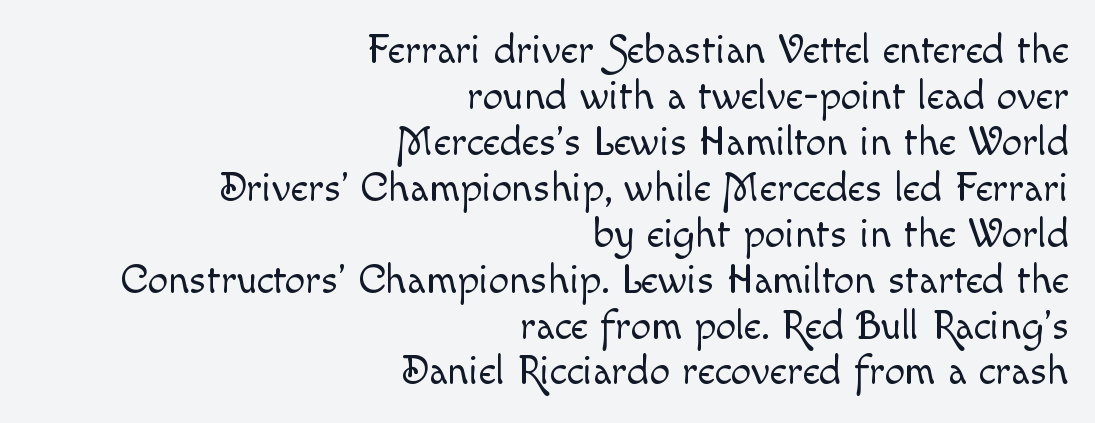
The image shows 41 px light type, upright; set right-aligned, tight line spacing (1.12x), normal letter spacing, not underlined; a small x-height.
